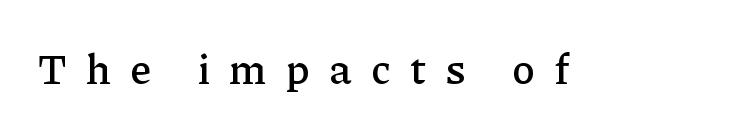
{"serif": "yes", "italic": "no", "width": "normal", "stroke_contrast": "low", "x_height": "medium", "monospaced": "no", "underline": "no", "letter_spacing": "wide", "letter_spacing_em": 0.46, "glyph_px": 42}
